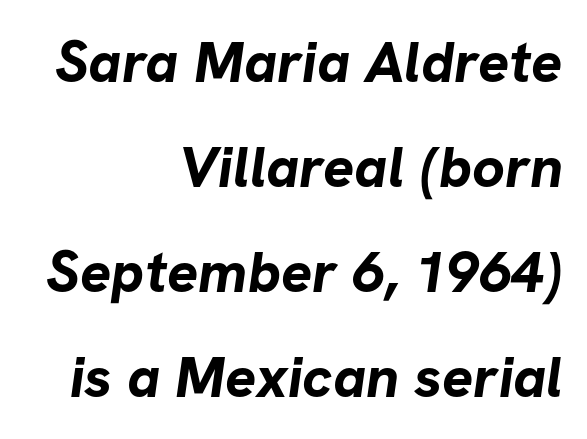
{"serif": "no", "bold": "yes", "weight": "bold", "width": "normal", "stroke_contrast": "low", "x_height": "medium", "monospaced": "no", "underline": "no", "align": "right", "line_spacing_ratio": 1.81, "letter_spacing": "normal", "letter_spacing_em": 0.0, "glyph_px": 58}
